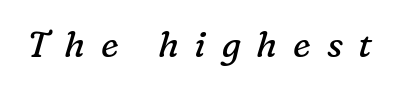
The image shows 36 px regular-weight serif type, italic (leaning right); set unusually wide letter spacing (+0.44 em), not underlined; low stroke contrast and a medium x-height.
